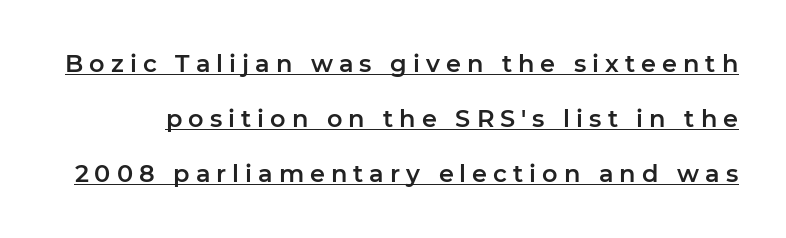
The image shows 24 px text type, upright; set loose line spacing (2.3x), unusually wide letter spacing (+0.25 em), underlined.
